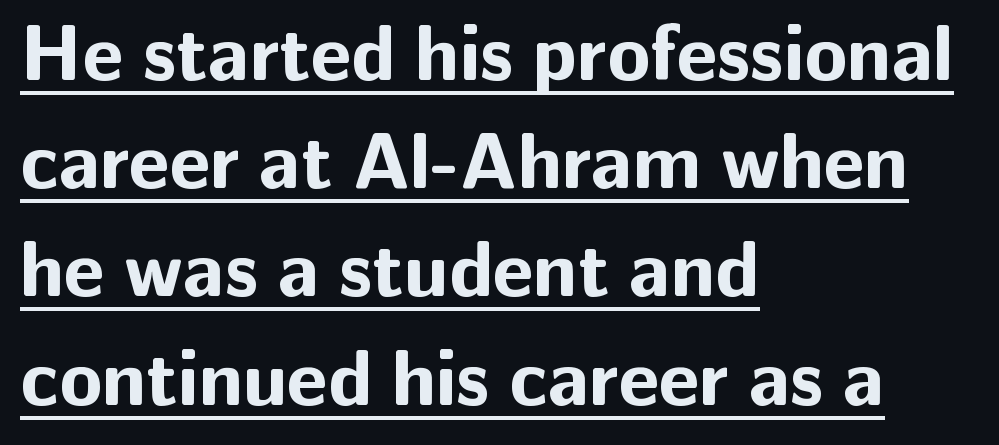
Q: Is the text bold? A: Yes.
Q: Is the text italic (slanted)? A: No, it is upright.
Q: Is the typeface a serif or a sans-serif typeface? A: Sans-serif.
Q: Is the text underlined? A: Yes.
Q: How is the paragraph aligned? A: Left-aligned.
Q: Is the spacing between letters normal or unusually wide? A: Normal.
Q: Is the spacing between lines tight, normal or loose? A: Normal.
Q: Width (condensed, normal, or wide)? A: Normal.
Q: Stroke contrast? A: Low.
Q: x-height? A: Medium.
Q: Monospaced? A: No.
